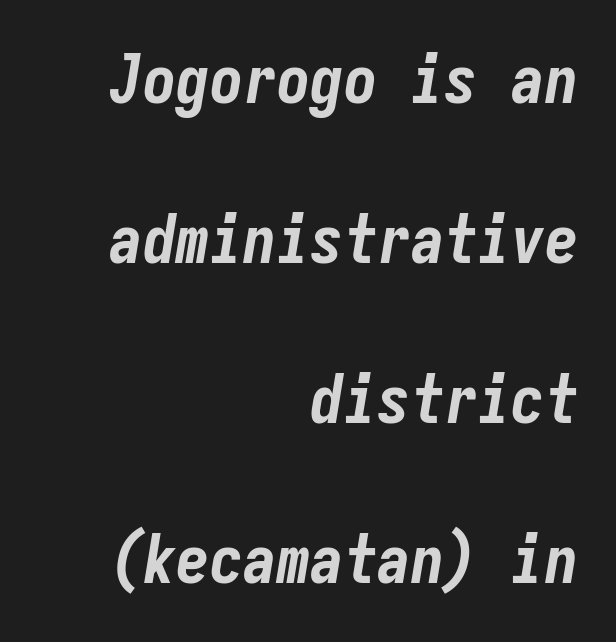
Q: Is the text bold? A: Yes.
Q: Is the text italic (slanted)? A: Yes, it leans right by about 9 degrees.
Q: Is the text underlined? A: No.
Q: How is the paragraph aligned? A: Right-aligned.
Q: Is the spacing between letters normal or unusually wide? A: Normal.
Q: Is the spacing between lines tight, normal or loose? A: Loose.
Q: Width (condensed, normal, or wide)? A: Condensed.
Q: Stroke contrast? A: Low.
Q: x-height? A: Medium.
Q: Monospaced? A: Yes.
